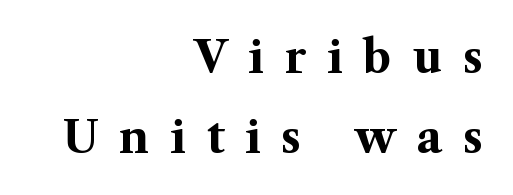
The image shows 44 px bold serif type, upright; set right-aligned, line spacing 1.81x, unusually wide letter spacing (+0.47 em), not underlined; medium stroke contrast and a medium x-height.
